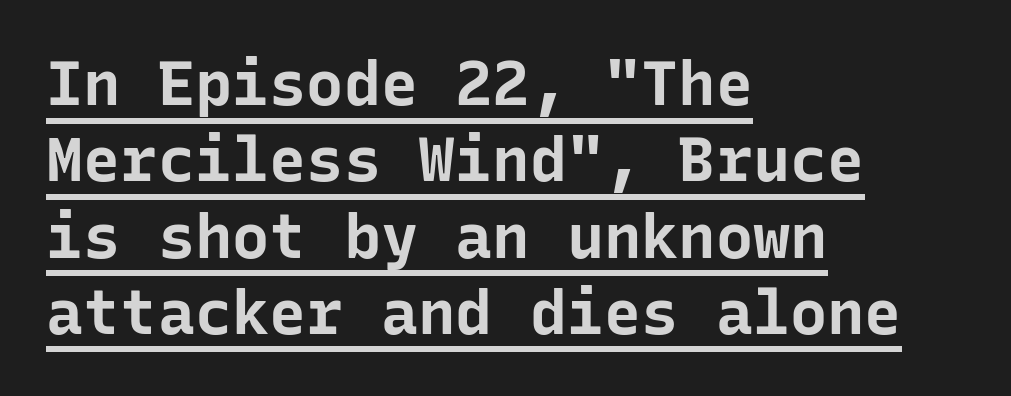
{"serif": "no", "italic": "no", "bold": "yes", "weight": "bold", "width": "normal", "stroke_contrast": "low", "x_height": "medium", "monospaced": "yes", "underline": "yes", "align": "left", "line_spacing_ratio": 1.23, "letter_spacing": "normal", "letter_spacing_em": 0.0, "glyph_px": 62}
